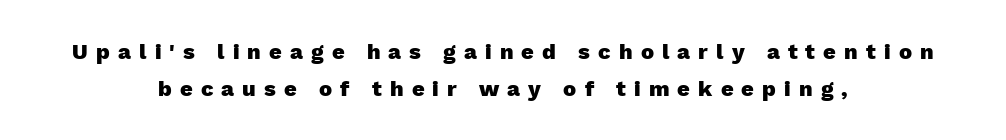
{"italic": "no", "bold": "yes", "underline": "no", "align": "center", "line_spacing": "normal", "line_spacing_ratio": 1.68, "letter_spacing": "wide", "letter_spacing_em": 0.37, "glyph_px": 22}
